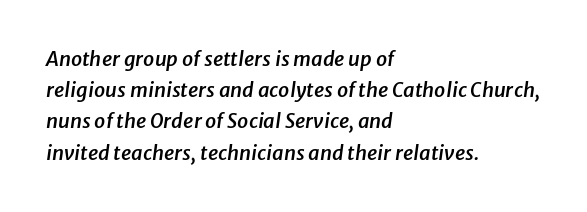
The image shows 20 px text type, italic (leaning right); set left-aligned, normal line spacing (1.56x), normal letter spacing, not underlined.
